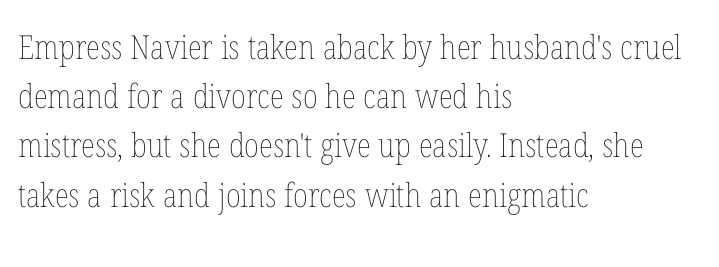
{"italic": "no", "bold": "no", "weight": "thin", "width": "condensed", "stroke_contrast": "low", "x_height": "medium", "monospaced": "no", "underline": "no", "align": "left", "line_spacing": "normal", "line_spacing_ratio": 1.49, "letter_spacing": "normal", "letter_spacing_em": 0.0, "glyph_px": 33}
